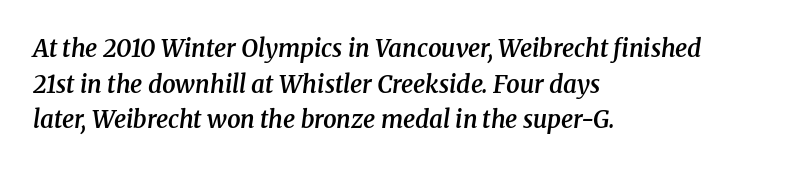
Q: Is the text bold? A: Semi-bold.
Q: Is the text italic (slanted)? A: Yes, it leans right by about 8 degrees.
Q: Is the text underlined? A: No.
Q: How is the paragraph aligned? A: Left-aligned.
Q: Is the spacing between letters normal or unusually wide? A: Normal.
Q: Is the spacing between lines tight, normal or loose? A: Normal.
